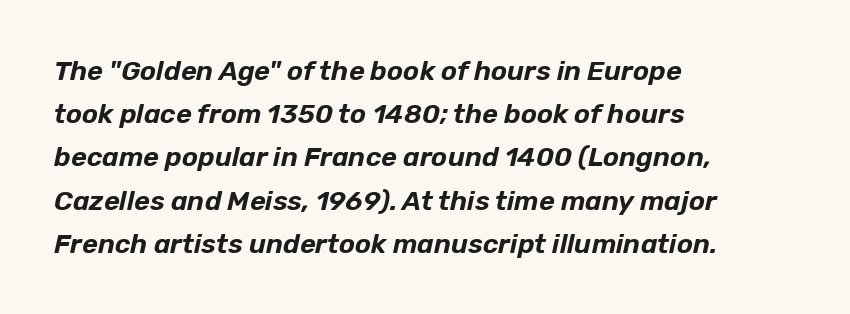
The image shows 27 px text type, italic (leaning right); set left-aligned, normal line spacing (1.6x), normal letter spacing, not underlined.
